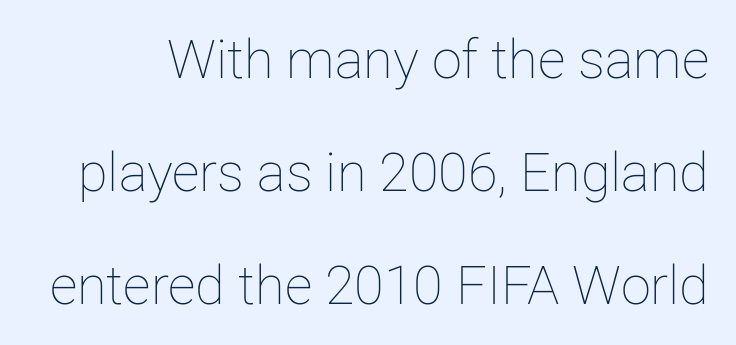
Q: Is the text bold? A: No.
Q: Is the text italic (slanted)? A: No, it is upright.
Q: Is the text underlined? A: No.
Q: Is the spacing between letters normal or unusually wide? A: Normal.
Q: Is the spacing between lines tight, normal or loose? A: Loose.
Q: Width (condensed, normal, or wide)? A: Normal.
Q: Stroke contrast? A: Low.
Q: x-height? A: Medium.
Q: Monospaced? A: No.
